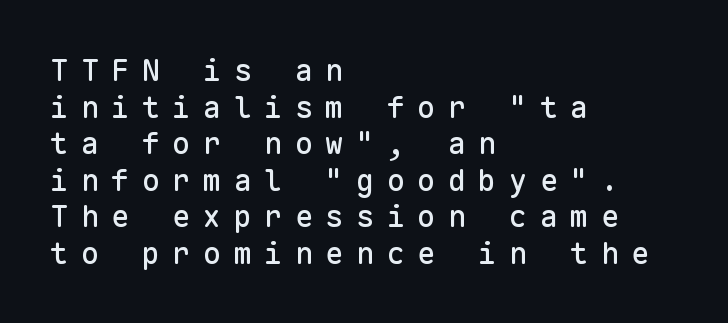
{"serif": "no", "italic": "no", "width": "normal", "stroke_contrast": "low", "x_height": "medium", "monospaced": "yes", "underline": "no", "align": "left", "line_spacing_ratio": 1.22, "letter_spacing": "wide", "letter_spacing_em": 0.42, "glyph_px": 30}
